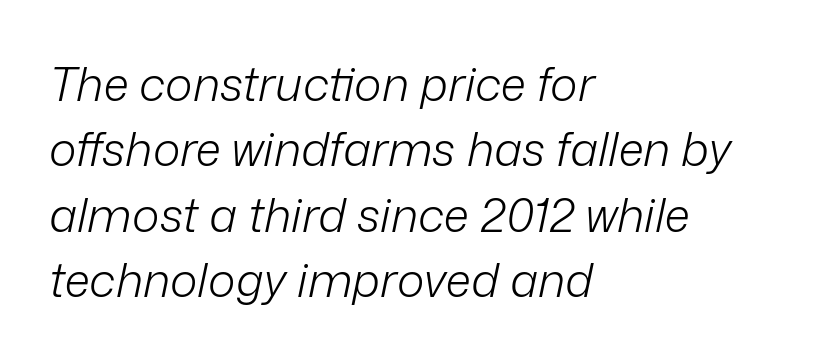
The image shows 47 px light type, italic (leaning right); set left-aligned, normal line spacing (1.39x), normal letter spacing, not underlined; low stroke contrast and a medium x-height.
